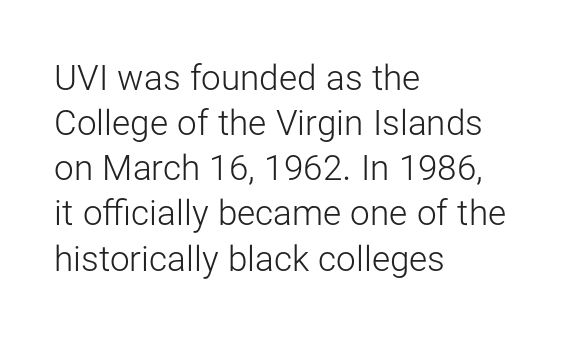
The passage shown is not underscored anywhere. Students, observe: this is what conventionally led text looks like. Each letter keeps its own natural width here, so spacing adapts to shape. Are there feet on the stems? There aren't — it's a sans. These glyphs show unthickened strokes, regular width or finer. How are the letters spaced? Ordinarily, with no added tracking.
